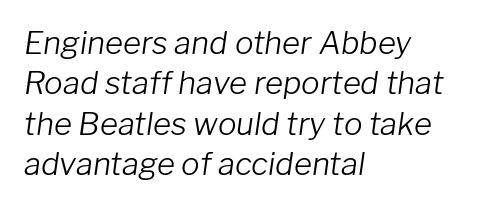
Q: Is the text bold? A: No.
Q: Is the text italic (slanted)? A: Yes, it leans right by about 8 degrees.
Q: Is the text underlined? A: No.
Q: How is the paragraph aligned? A: Left-aligned.
Q: Is the spacing between letters normal or unusually wide? A: Normal.
Q: Is the spacing between lines tight, normal or loose? A: Normal.
Q: Width (condensed, normal, or wide)? A: Normal.
Q: Stroke contrast? A: Low.
Q: x-height? A: Medium.
Q: Monospaced? A: No.
